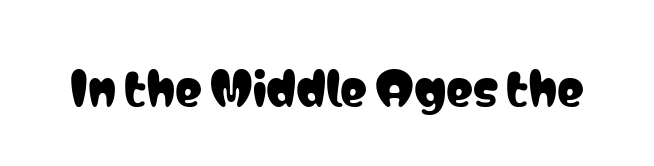
The image shows 45 px condensed sans-serif type, upright; set normal letter spacing, not underlined; low stroke contrast and a medium x-height.
